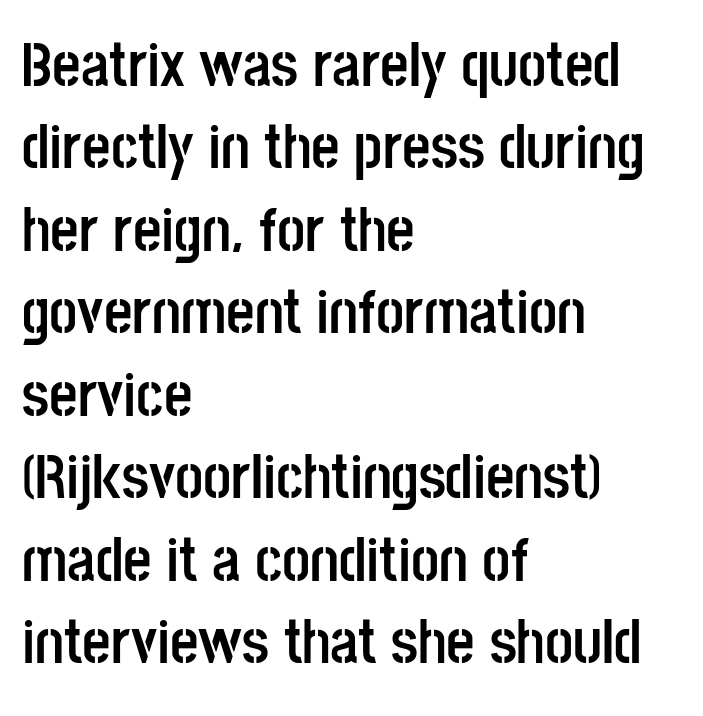
{"serif": "no", "italic": "no", "bold": "yes", "weight": "semibold", "width": "condensed", "stroke_contrast": "low", "x_height": "large", "monospaced": "no", "underline": "no", "align": "left", "line_spacing": "normal", "line_spacing_ratio": 1.33, "letter_spacing": "normal", "letter_spacing_em": 0.0, "glyph_px": 62}
